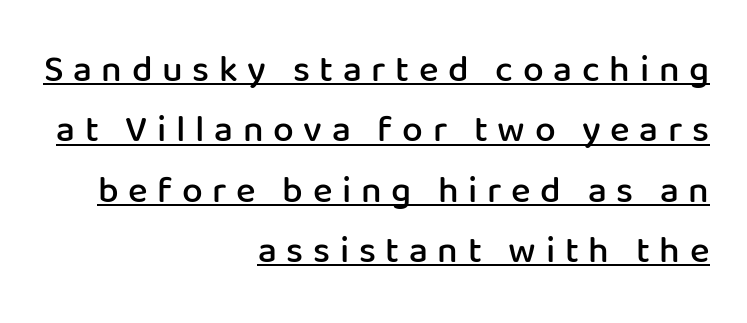
Moderately thickened strokes mark this as semibold type. Casual observation: everything's shoved over to the right. The glyphs are accompanied by a horizontal stroke just below them. The rows are spaced the way most documents space them.
